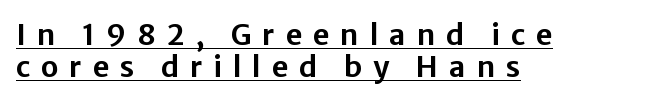
Q: Is the text italic (slanted)? A: No, it is upright.
Q: Is the typeface a serif or a sans-serif typeface? A: Sans-serif.
Q: Is the text underlined? A: Yes.
Q: How is the paragraph aligned? A: Left-aligned.
Q: Is the spacing between letters normal or unusually wide? A: Unusually wide.
Q: Is the spacing between lines tight, normal or loose? A: Tight.
Q: Width (condensed, normal, or wide)? A: Normal.
Q: Stroke contrast? A: Low.
Q: x-height? A: Medium.
Q: Monospaced? A: No.
